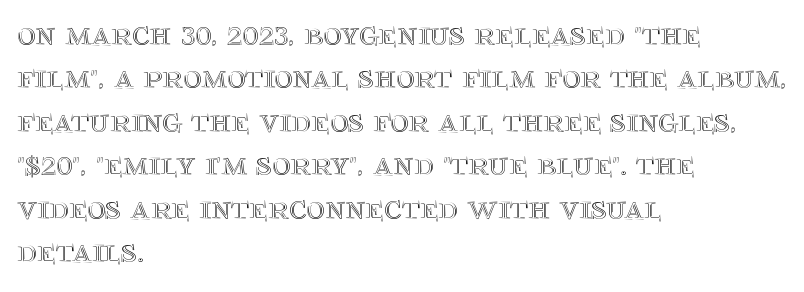
Q: Is the text italic (slanted)? A: No, it is upright.
Q: Is the text underlined? A: No.
Q: How is the paragraph aligned? A: Left-aligned.
Q: Is the spacing between letters normal or unusually wide? A: Normal.
Q: Width (condensed, normal, or wide)? A: Normal.
Q: x-height? A: Large.
Q: Monospaced? A: No.
